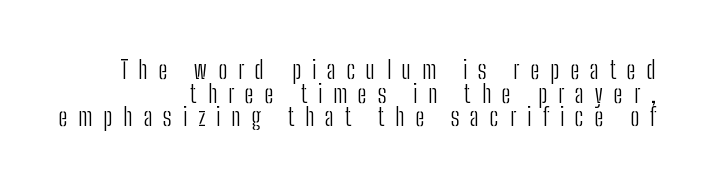
Line ends are locked; line starts wander. Clear beneath every line of the passage. Nothing heavy about these letters — not bold at all. In terms of posture, this sample is upright.
